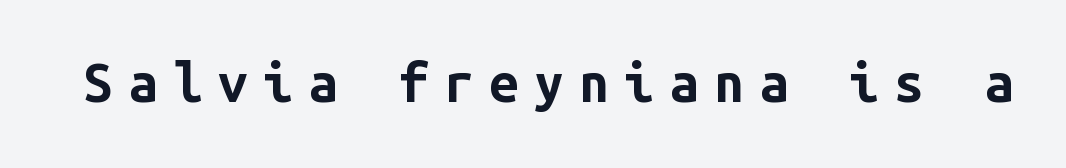
Q: Is the text bold? A: Yes.
Q: Is the text italic (slanted)? A: No, it is upright.
Q: Is the typeface a serif or a sans-serif typeface? A: Sans-serif.
Q: Is the text underlined? A: No.
Q: Is the spacing between letters normal or unusually wide? A: Unusually wide.
Q: Width (condensed, normal, or wide)? A: Normal.
Q: Stroke contrast? A: Low.
Q: x-height? A: Medium.
Q: Monospaced? A: Yes.
